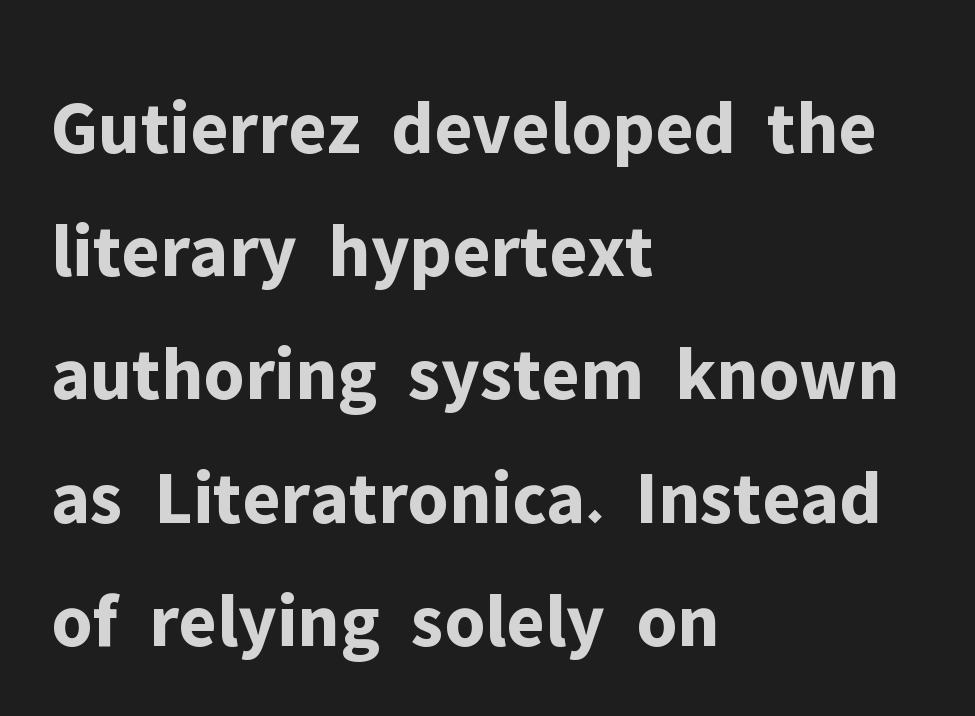
The font is running at its bold setting. The type is set solid horizontally, with unmodified tracking. Do the characters align in a grid? No, the font is proportional. Is this a sans? Yes — the strokes have no serifs.
